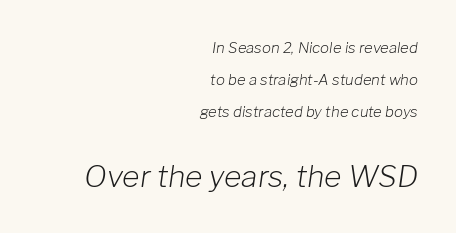
{"italic": "yes", "lean": "right", "slant_degrees": 8, "bold": "no", "weight": "light", "width": "normal", "stroke_contrast": "low", "x_height": "medium", "monospaced": "no", "underline": "no", "align": "right", "line_spacing": "loose", "line_spacing_ratio": 2.13, "letter_spacing": "normal", "letter_spacing_em": 0.0, "larger_block": "second", "size_ratio": 2.0, "glyph_px": 30}
